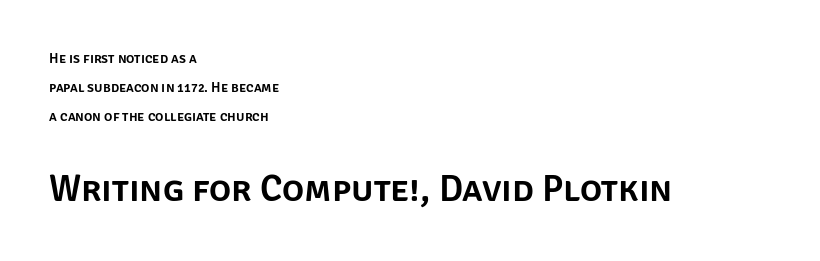
The area under the type is left untouched. Is there any slant? The stems are plumb. Reading top to bottom, the characters get bigger at the block break. Regarding leading, the lines here are spaced well apart.
